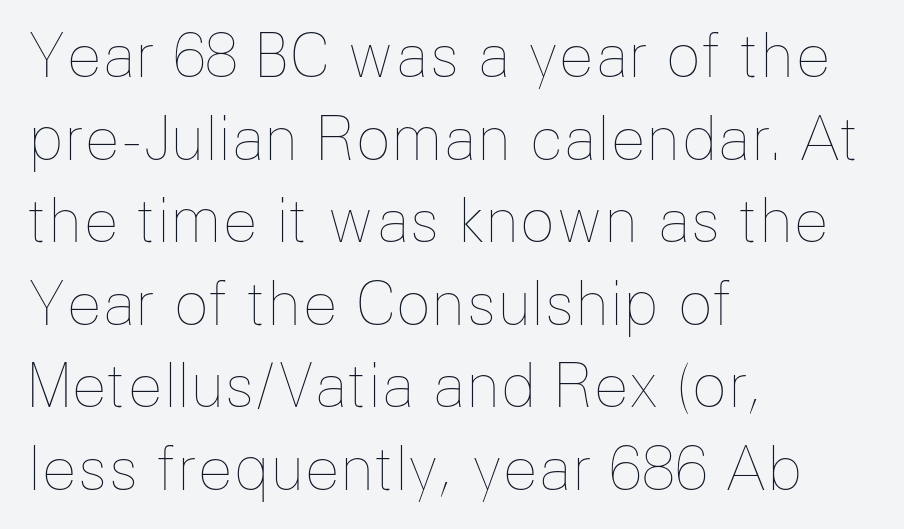
The image shows 59 px thin type, upright; set left-aligned, normal line spacing (1.4x), normal letter spacing, not underlined; low stroke contrast and a medium x-height.
